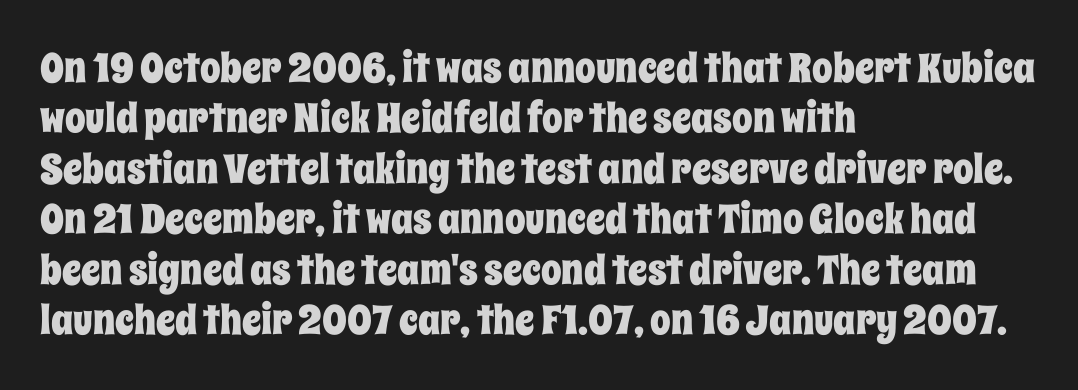
{"italic": "no", "width": "condensed", "stroke_contrast": "low", "x_height": "large", "monospaced": "no", "underline": "no", "align": "left", "line_spacing_ratio": 1.23, "letter_spacing": "normal", "letter_spacing_em": 0.0, "glyph_px": 41}
